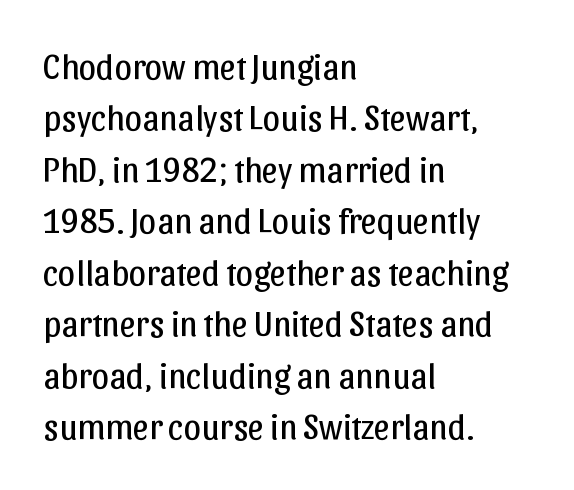
The image shows 35 px regular-weight sans-serif type, upright; set left-aligned, normal line spacing (1.47x), normal letter spacing, not underlined; low stroke contrast and a medium x-height.
